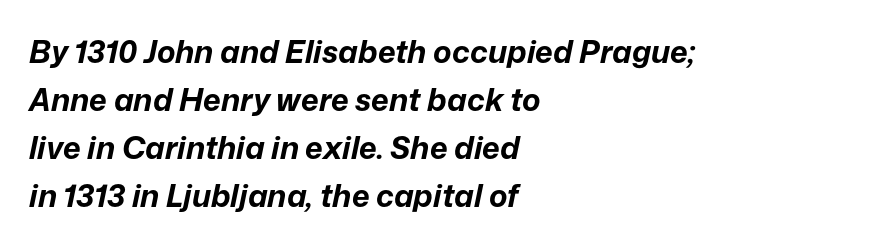
Q: Is the text bold? A: Yes.
Q: Is the text italic (slanted)? A: Yes, it leans right by about 12 degrees.
Q: Is the text underlined? A: No.
Q: How is the paragraph aligned? A: Left-aligned.
Q: Is the spacing between letters normal or unusually wide? A: Normal.
Q: Is the spacing between lines tight, normal or loose? A: Normal.
Q: Width (condensed, normal, or wide)? A: Normal.
Q: Stroke contrast? A: Low.
Q: x-height? A: Medium.
Q: Monospaced? A: No.
